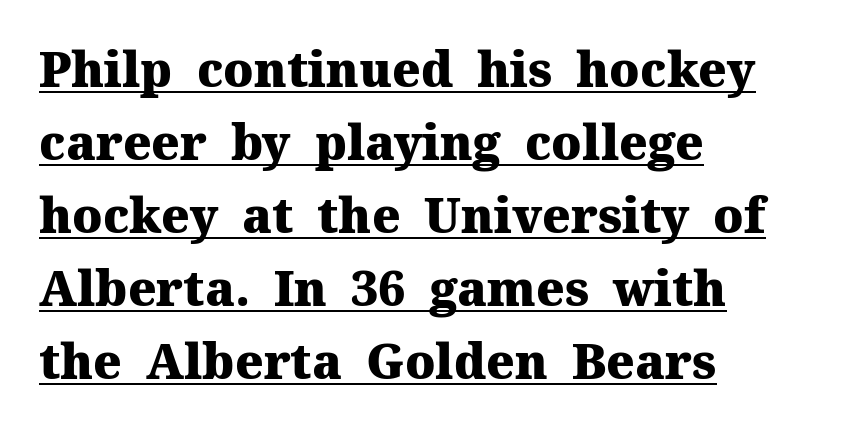
Looks like regular typesetting: each glyph gets only the width it needs. Serifs: yes, visible at the terminals of the letterforms. Is the type bold? Yes — the strokes are clearly thick and heavy. A rule runs beneath these lines of type. Typeset ragged right — the left edge is the straight one.
